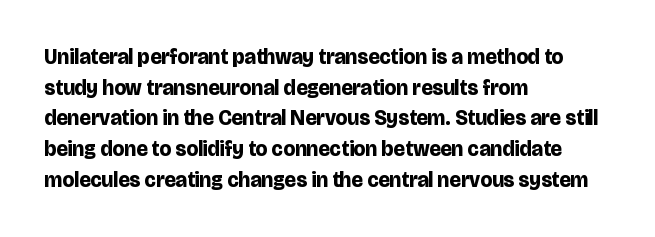
{"italic": "no", "bold": "yes", "underline": "no", "align": "left", "line_spacing": "normal", "line_spacing_ratio": 1.46, "letter_spacing": "normal", "letter_spacing_em": 0.0, "glyph_px": 21}
